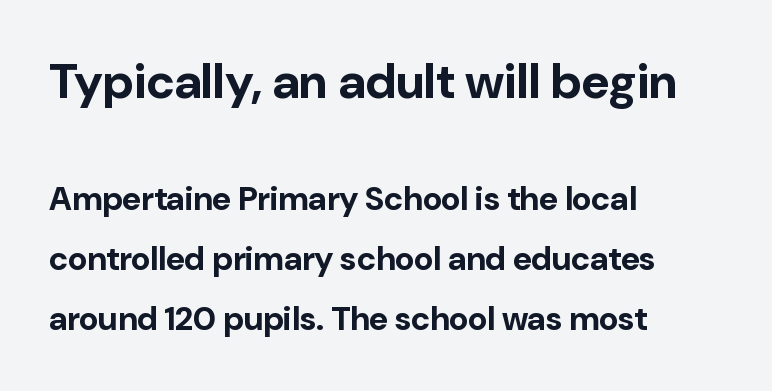
{"serif": "no", "italic": "no", "bold": "yes", "weight": "bold", "width": "normal", "stroke_contrast": "low", "x_height": "medium", "monospaced": "no", "underline": "no", "align": "left", "line_spacing_ratio": 1.82, "letter_spacing": "normal", "letter_spacing_em": 0.0, "larger_block": "first", "size_ratio": 1.48, "glyph_px": 49}
